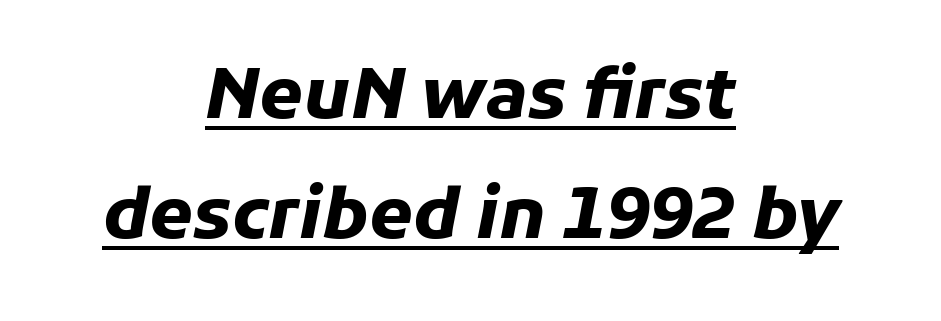
Q: Is the text bold? A: Yes.
Q: Is the text italic (slanted)? A: Yes, it leans right by about 11 degrees.
Q: Is the text underlined? A: Yes.
Q: How is the paragraph aligned? A: Centered.
Q: Is the spacing between letters normal or unusually wide? A: Normal.
Q: Width (condensed, normal, or wide)? A: Normal.
Q: Stroke contrast? A: Low.
Q: x-height? A: Medium.
Q: Monospaced? A: No.
